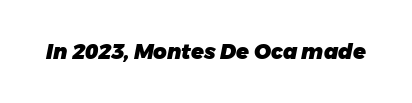
{"bold": "yes", "underline": "no", "letter_spacing": "normal", "letter_spacing_em": 0.0, "glyph_px": 21}
